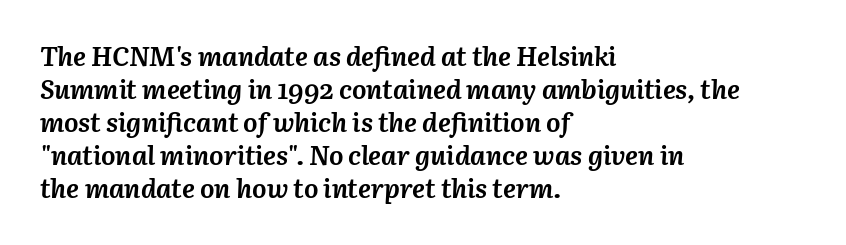
{"italic": "yes", "lean": "right", "slant_degrees": 3, "bold": "yes", "underline": "no", "align": "left", "line_spacing_ratio": 1.22, "letter_spacing": "normal", "letter_spacing_em": 0.0, "glyph_px": 27}
